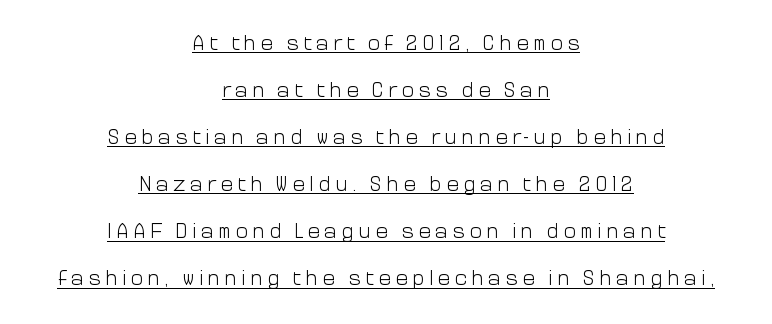
Students, observe the line beneath the letters — that is underlining. Horizontally, the lines are justified to the midpoint only. Summary of vertical rhythm: relaxed, with wide interline spacing. Ascenders rise straight up at ninety degrees. Glyph-to-glyph distance is far greater than everyday printed text.
